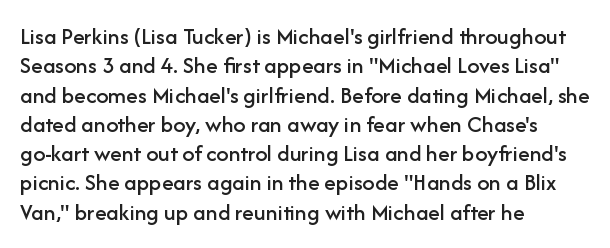
Q: Is the text italic (slanted)? A: No, it is upright.
Q: Is the text underlined? A: No.
Q: How is the paragraph aligned? A: Left-aligned.
Q: Is the spacing between letters normal or unusually wide? A: Normal.
